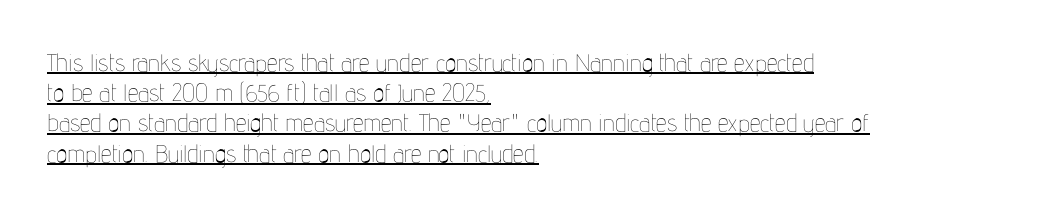
{"italic": "no", "bold": "no", "underline": "yes", "align": "left", "line_spacing": "normal", "line_spacing_ratio": 1.26, "letter_spacing": "normal", "letter_spacing_em": 0.0, "glyph_px": 24}
